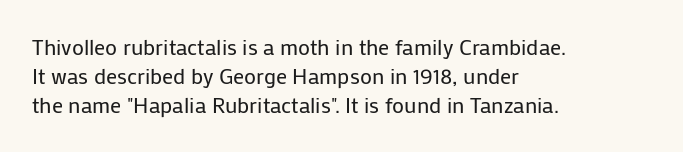
Tall strokes in this sample are plumb rather than angled. The passage shown has conventional tracking throughout. Every row of glyphs begins at an identical x-position on the left. A normal amount of white space separates one row of letters from the next. Type without underlining.
